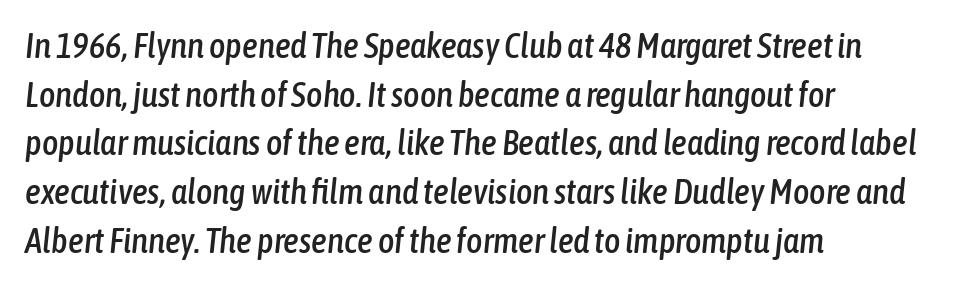
The words here are not underlined. Short note: letters normally spaced. The passage is arranged the way most books set body copy — flush left. Yep, that's italic — everything's leaning.
